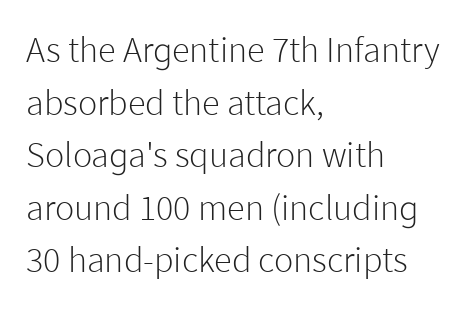
Q: Is the text bold? A: No.
Q: Is the text italic (slanted)? A: No, it is upright.
Q: Is the typeface a serif or a sans-serif typeface? A: Sans-serif.
Q: Is the text underlined? A: No.
Q: How is the paragraph aligned? A: Left-aligned.
Q: Is the spacing between letters normal or unusually wide? A: Normal.
Q: Is the spacing between lines tight, normal or loose? A: Normal.
Q: Width (condensed, normal, or wide)? A: Normal.
Q: Stroke contrast? A: Low.
Q: x-height? A: Medium.
Q: Monospaced? A: No.
